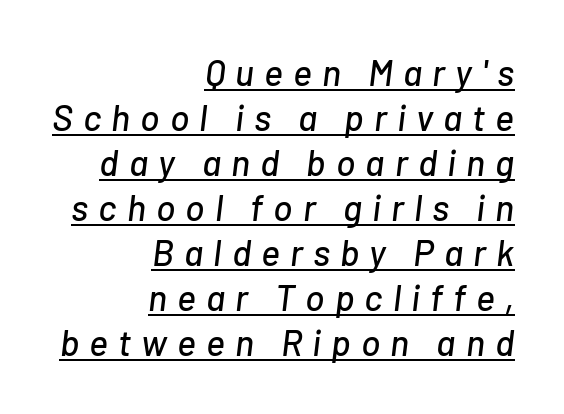
{"italic": "yes", "lean": "right", "slant_degrees": 7, "width": "normal", "stroke_contrast": "low", "x_height": "medium", "monospaced": "no", "underline": "yes", "align": "right", "line_spacing": "normal", "line_spacing_ratio": 1.25, "letter_spacing": "wide", "letter_spacing_em": 0.28, "glyph_px": 36}
